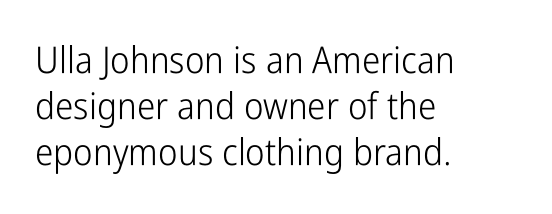
Q: Is the text bold? A: No.
Q: Is the text italic (slanted)? A: No, it is upright.
Q: Is the typeface a serif or a sans-serif typeface? A: Sans-serif.
Q: Is the text underlined? A: No.
Q: How is the paragraph aligned? A: Left-aligned.
Q: Is the spacing between letters normal or unusually wide? A: Normal.
Q: Is the spacing between lines tight, normal or loose? A: Normal.
Q: Width (condensed, normal, or wide)? A: Condensed.
Q: Stroke contrast? A: Low.
Q: x-height? A: Medium.
Q: Monospaced? A: No.
